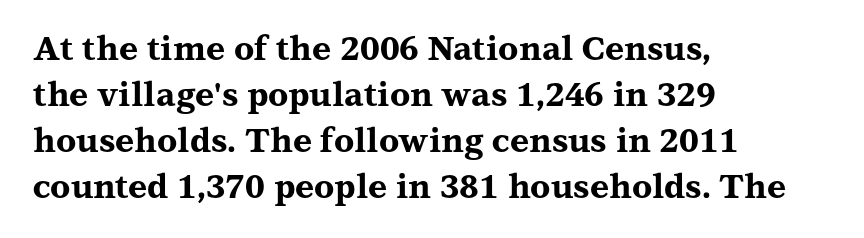
The image shows 33 px bold, wide serif type, upright; set left-aligned, normal line spacing (1.39x), normal letter spacing, not underlined; medium stroke contrast and a medium x-height.
